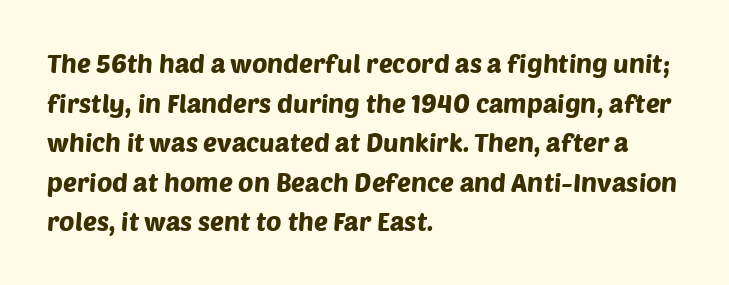
The passage shown is not underscored anywhere. Regarding leading, the lines here are spaced in the standard way. Line starts are locked; line ends wander. No extra tracking has been applied to these lines.
